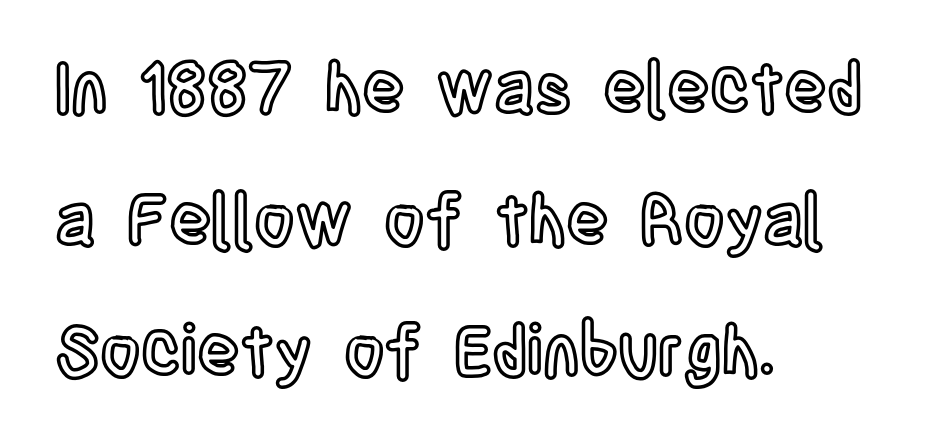
The image shows 70 px condensed type, upright; set left-aligned, line spacing 1.88x, normal letter spacing, not underlined; a large x-height.
